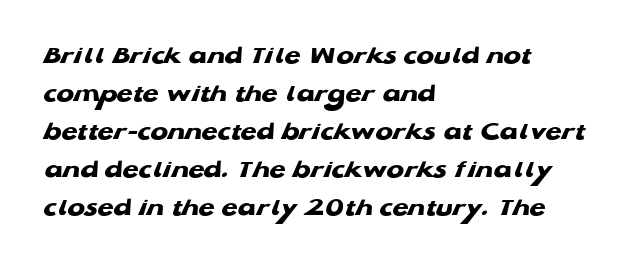
{"bold": "yes", "underline": "no", "align": "left", "line_spacing": "normal", "line_spacing_ratio": 1.46, "letter_spacing": "normal", "letter_spacing_em": 0.0, "glyph_px": 26}
